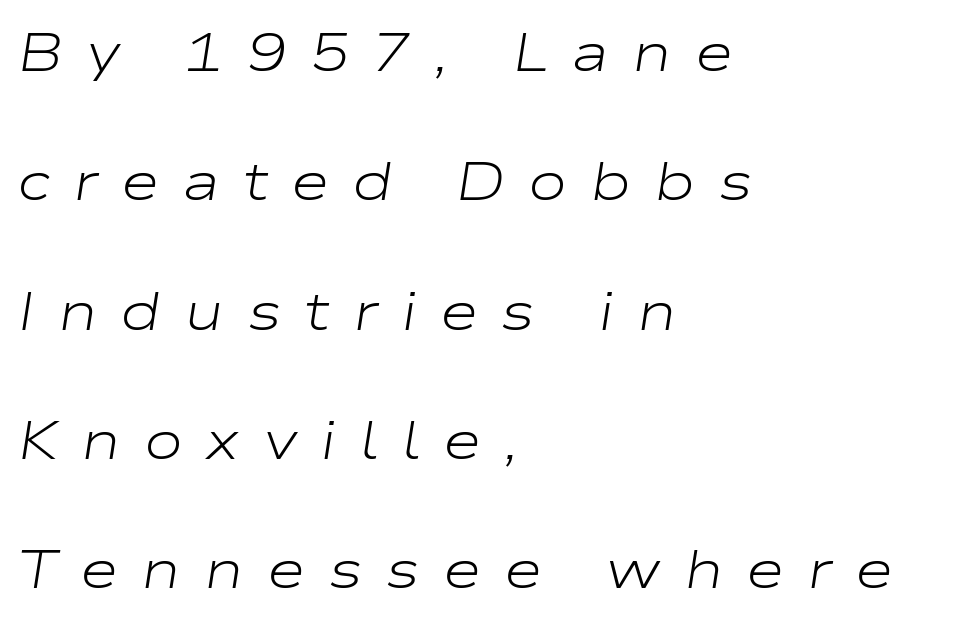
The image shows 53 px light, wide type, italic (leaning right); set left-aligned, loose line spacing (2.44x), unusually wide letter spacing (+0.43 em), not underlined; low stroke contrast and a medium x-height.
